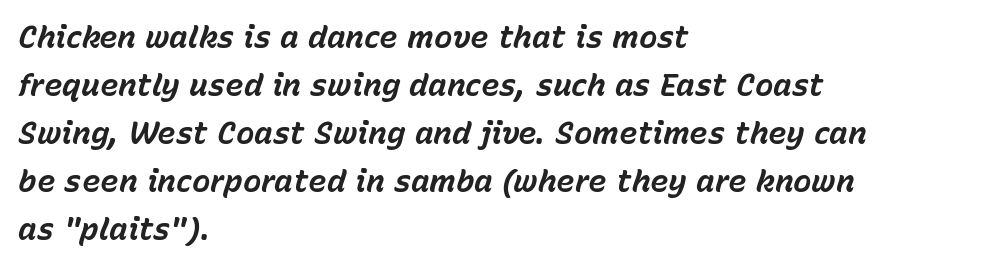
Successive baselines arrive at the customary interval. This rendering leaves character spacing at its baseline value. Yep, that's italic — everything's leaning. Compared with an ordinary text face, these strokes are far heavier — a full bold. These lines stack with their left ends in a neat column. Letters rest on an invisible, unmarked baseline.
